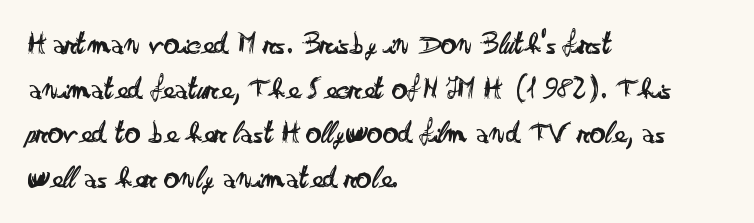
The image shows 31 px regular-weight, wide sans-serif type, upright; set left-aligned, normal line spacing (1.44x), normal letter spacing, not underlined; low stroke contrast and a small x-height.
